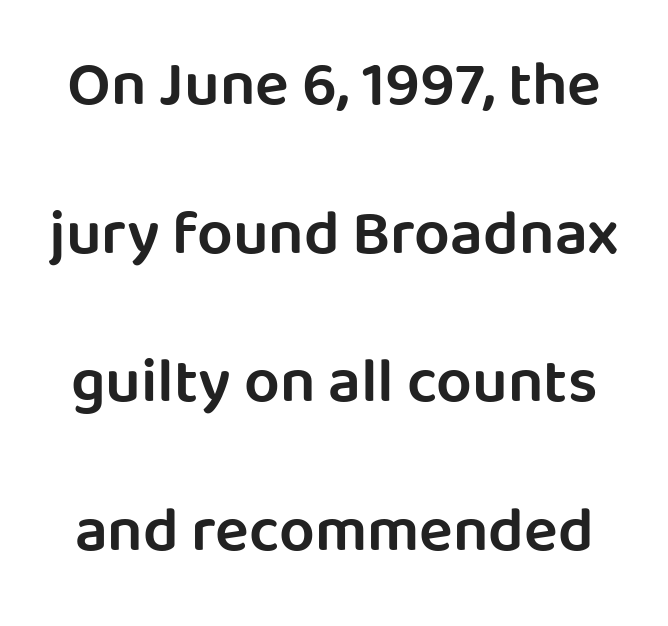
Varying glyph widths throughout — classic text-font behaviour. It's the straight-up-and-down kind of type. Baseline-to-baseline distance is far greater than the letter height. Nope, no serifs anywhere on these letters. Plain, unruled lines of type.
